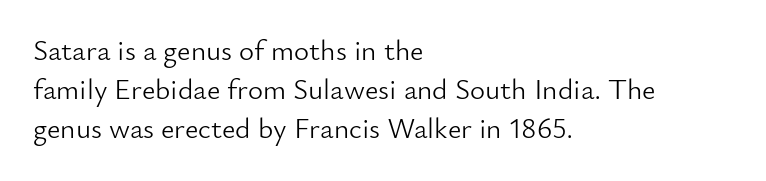
Q: Is the text bold? A: No.
Q: Is the text italic (slanted)? A: No, it is upright.
Q: Is the typeface a serif or a sans-serif typeface? A: Sans-serif.
Q: Is the text underlined? A: No.
Q: How is the paragraph aligned? A: Left-aligned.
Q: Is the spacing between letters normal or unusually wide? A: Normal.
Q: Is the spacing between lines tight, normal or loose? A: Normal.
Q: Width (condensed, normal, or wide)? A: Normal.
Q: Stroke contrast? A: Low.
Q: x-height? A: Small.
Q: Monospaced? A: No.
